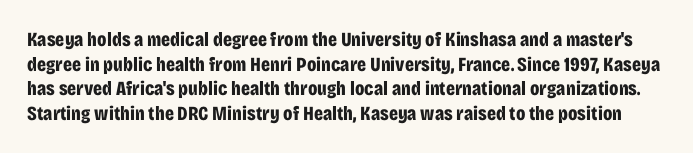
Q: Is the text bold? A: Yes.
Q: Is the text italic (slanted)? A: No, it is upright.
Q: Is the text underlined? A: No.
Q: Is the spacing between letters normal or unusually wide? A: Normal.
